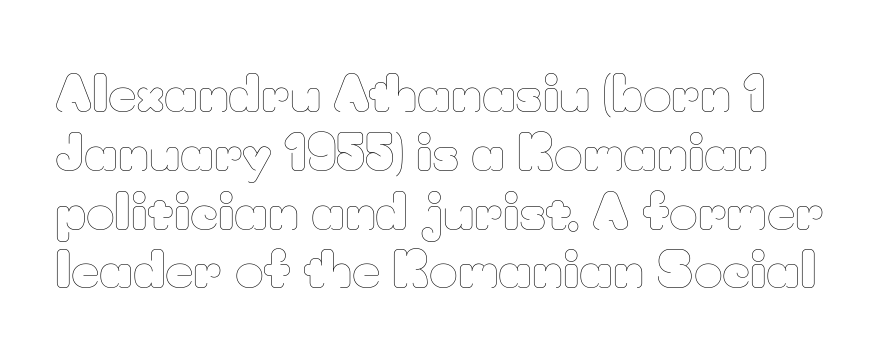
Q: Is the text bold? A: No.
Q: Is the text italic (slanted)? A: No, it is upright.
Q: Is the text underlined? A: No.
Q: Is the spacing between letters normal or unusually wide? A: Normal.
Q: Width (condensed, normal, or wide)? A: Normal.
Q: Stroke contrast? A: Low.
Q: x-height? A: Small.
Q: Monospaced? A: No.
